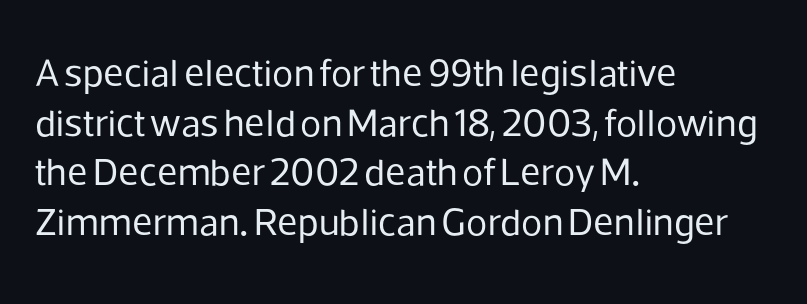
These lines are rendered in a variable-pitch font. Stroke terminals: plain, sans-serif. These lines are set flush left with a ragged right edge. One glance says typical: line gaps are just what's usual. A typesetter would mark this as roman, not italic. Underline: absent.
